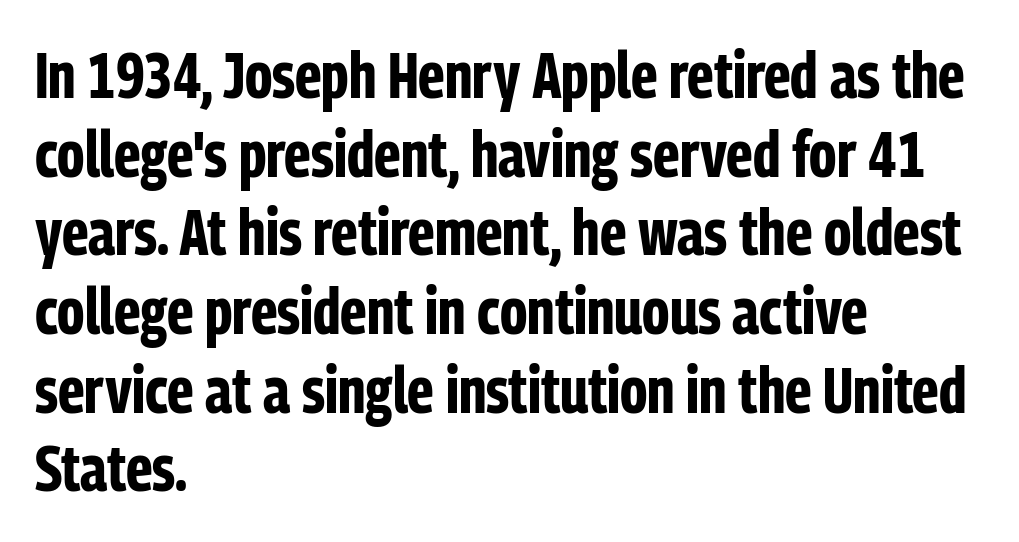
The image shows 65 px bold, condensed sans-serif type, upright; set left-aligned, line spacing 1.21x, normal letter spacing, not underlined; low stroke contrast and a medium x-height.
